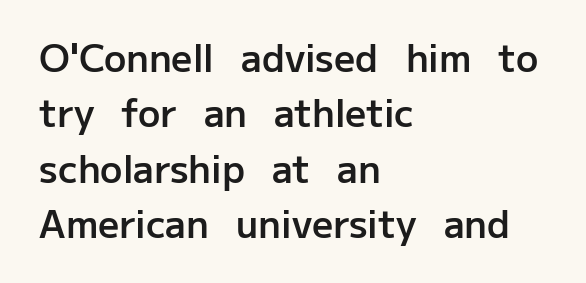
Quick note: underline off. Look at the tracking — it's just the regular setting, nothing added. You could not count columns in this text — the font is proportionally spaced. The strokes are fattened partway — semibold, not bold. The typeface chosen for these lines omits serifs.
